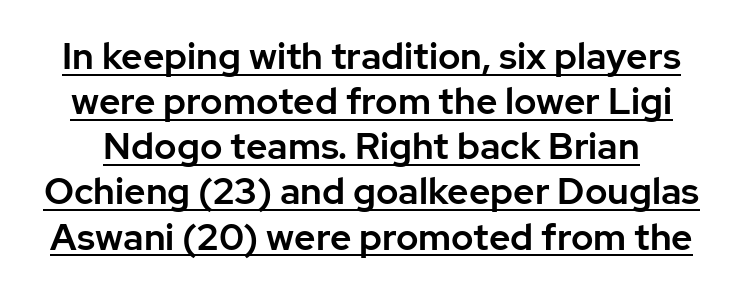
Emphasis is given by a line drawn under the lettering. This is sans-serif lettering, the kind often seen on screens and signage. Characters follow at the spacing the type designer built in. Posture: upright roman. Varying glyph widths throughout — classic text-font behaviour.
